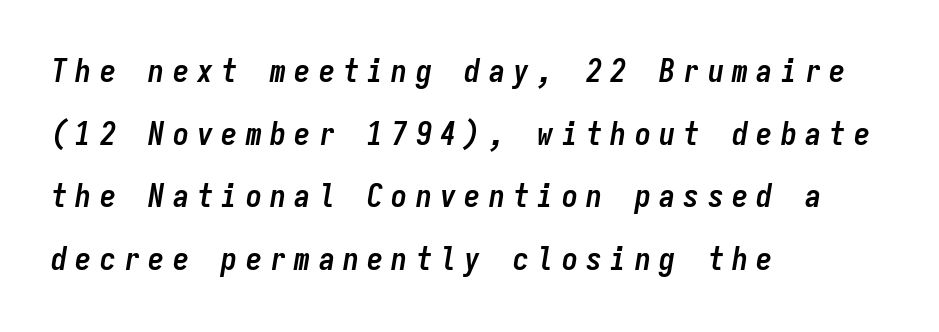
Q: Is the text bold? A: Yes.
Q: Is the text italic (slanted)? A: Yes, it leans right by about 9 degrees.
Q: Is the text underlined? A: No.
Q: How is the paragraph aligned? A: Left-aligned.
Q: Is the spacing between letters normal or unusually wide? A: Unusually wide.
Q: Is the spacing between lines tight, normal or loose? A: Loose.
Q: Width (condensed, normal, or wide)? A: Condensed.
Q: Stroke contrast? A: Low.
Q: x-height? A: Medium.
Q: Monospaced? A: Yes.
